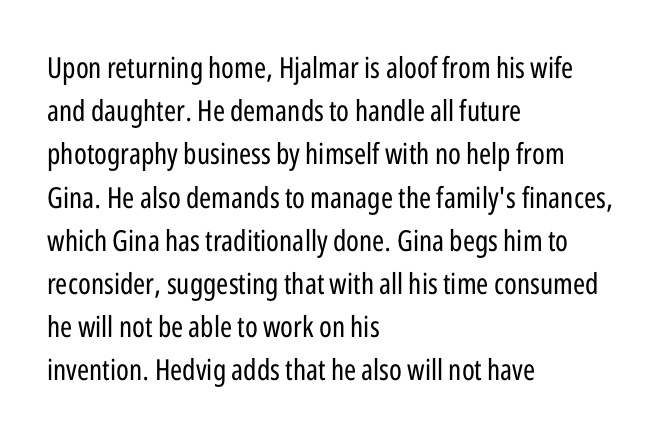
Q: Is the text bold? A: No.
Q: Is the text italic (slanted)? A: No, it is upright.
Q: Is the typeface a serif or a sans-serif typeface? A: Sans-serif.
Q: Is the text underlined? A: No.
Q: How is the paragraph aligned? A: Left-aligned.
Q: Is the spacing between letters normal or unusually wide? A: Normal.
Q: Is the spacing between lines tight, normal or loose? A: Normal.
Q: Width (condensed, normal, or wide)? A: Condensed.
Q: Stroke contrast? A: Low.
Q: x-height? A: Medium.
Q: Monospaced? A: No.
